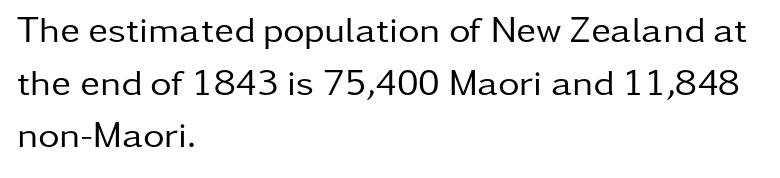
Q: Is the text bold? A: No.
Q: Is the text italic (slanted)? A: No, it is upright.
Q: Is the typeface a serif or a sans-serif typeface? A: Sans-serif.
Q: Is the text underlined? A: No.
Q: How is the paragraph aligned? A: Left-aligned.
Q: Is the spacing between letters normal or unusually wide? A: Normal.
Q: Is the spacing between lines tight, normal or loose? A: Normal.
Q: Width (condensed, normal, or wide)? A: Normal.
Q: Stroke contrast? A: Low.
Q: x-height? A: Medium.
Q: Monospaced? A: No.
